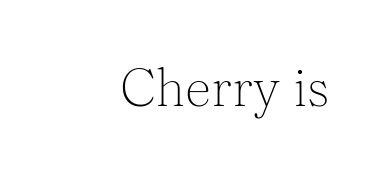
Q: Is the text bold? A: No.
Q: Is the text italic (slanted)? A: No, it is upright.
Q: Is the typeface a serif or a sans-serif typeface? A: Serif.
Q: Is the text underlined? A: No.
Q: Is the spacing between letters normal or unusually wide? A: Normal.
Q: Width (condensed, normal, or wide)? A: Normal.
Q: Stroke contrast? A: Medium.
Q: x-height? A: Medium.
Q: Monospaced? A: No.
